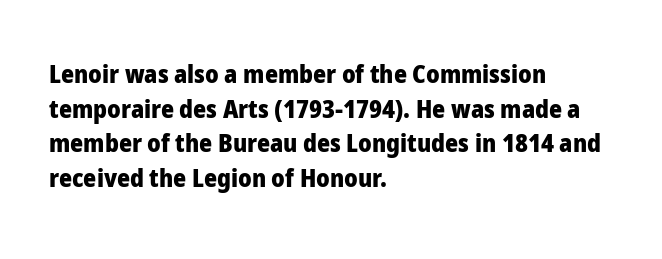
The image shows 25 px bold type, upright; set left-aligned, normal line spacing (1.39x), normal letter spacing, not underlined.
